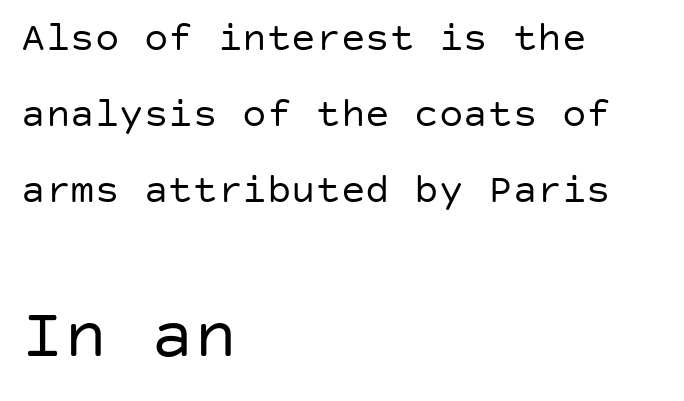
{"serif": "no", "italic": "no", "bold": "no", "weight": "regular", "width": "normal", "stroke_contrast": "low", "x_height": "large", "underline": "no", "align": "left", "line_spacing_ratio": 1.85, "letter_spacing": "normal", "letter_spacing_em": 0.0, "larger_block": "second", "size_ratio": 1.76, "glyph_px": 72}
